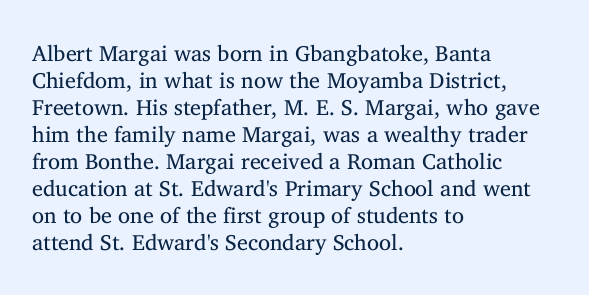
{"italic": "no", "bold": "no", "underline": "no", "align": "left", "line_spacing_ratio": 1.23, "letter_spacing": "normal", "letter_spacing_em": 0.0, "glyph_px": 22}
